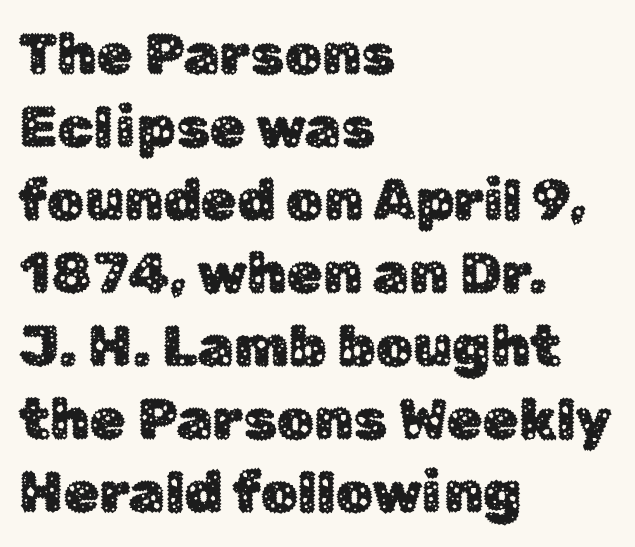
Q: Is the text italic (slanted)? A: No, it is upright.
Q: Is the typeface a serif or a sans-serif typeface? A: Sans-serif.
Q: Is the text underlined? A: No.
Q: How is the paragraph aligned? A: Left-aligned.
Q: Is the spacing between letters normal or unusually wide? A: Normal.
Q: Is the spacing between lines tight, normal or loose? A: Normal.
Q: Width (condensed, normal, or wide)? A: Normal.
Q: Stroke contrast? A: Low.
Q: x-height? A: Medium.
Q: Monospaced? A: No.
